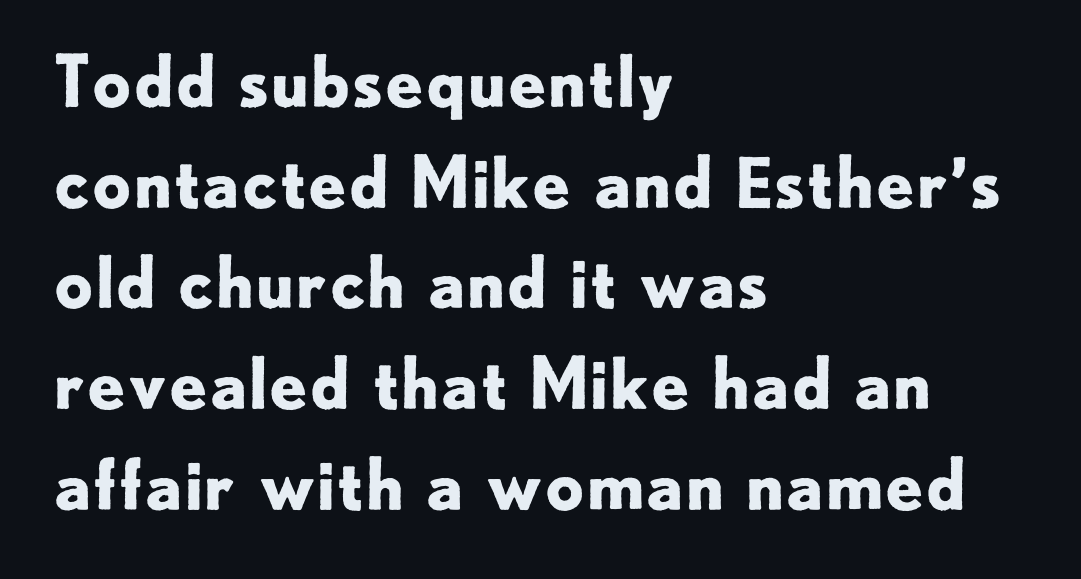
One glance says typical: line gaps are just what's usual. Do the characters align in a grid? No, the font is proportional. Does the copy run flush right? No — it runs flush left. Anything drawn beneath the words? Only blank space.
